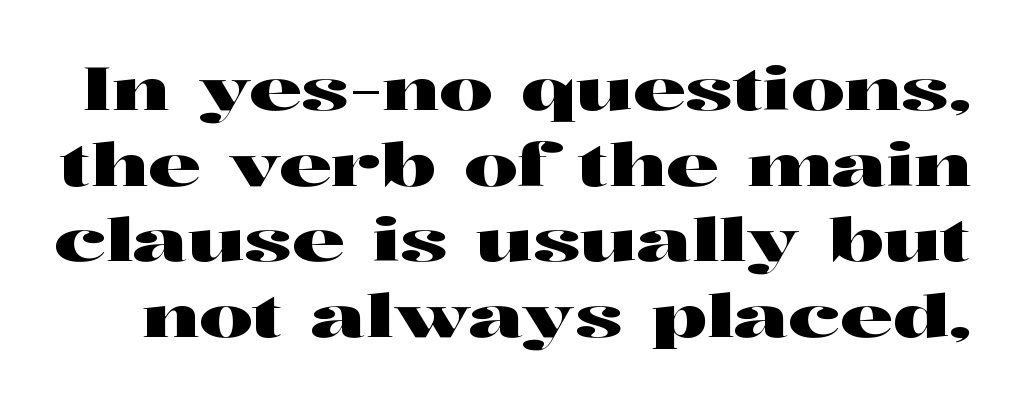
Q: Is the text italic (slanted)? A: No, it is upright.
Q: Is the typeface a serif or a sans-serif typeface? A: Serif.
Q: Is the text underlined? A: No.
Q: Is the spacing between letters normal or unusually wide? A: Normal.
Q: Is the spacing between lines tight, normal or loose? A: Normal.
Q: Width (condensed, normal, or wide)? A: Wide.
Q: Stroke contrast? A: High.
Q: x-height? A: Medium.
Q: Monospaced? A: No.
